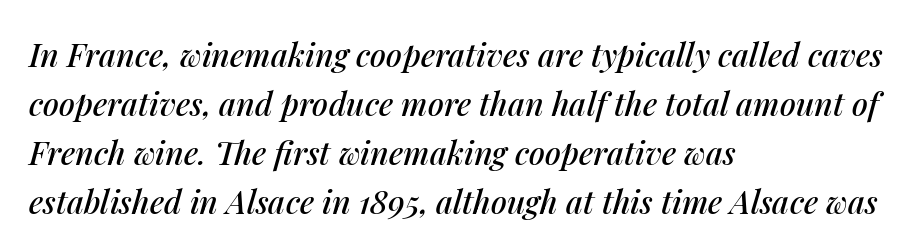
Notice how descenders clear the ascenders below comfortably — that's standard leading. Characters are canted at an angle relative to the baseline's perpendicular. Unmarked baselines from the first word to the last. How are the letters spaced? Ordinarily, with no added tracking. This sample has the flowing, uneven cadence of proportional lettering. Typeset ragged right — the left edge is the straight one.
